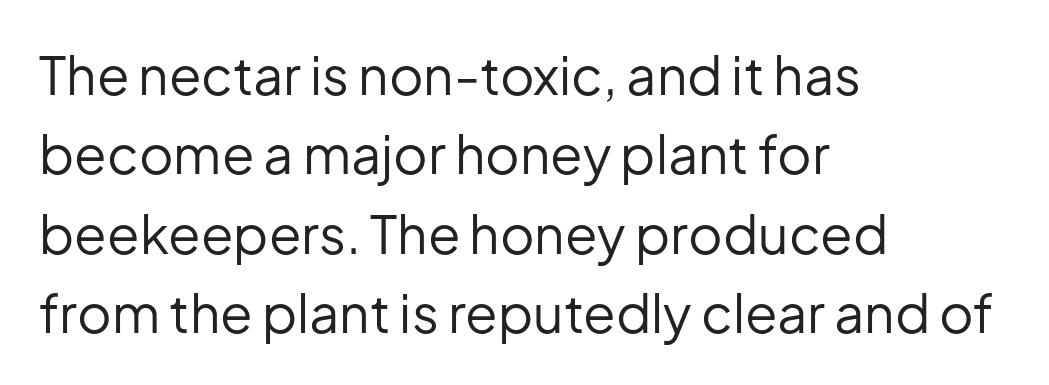
Does extra space separate the letters? No, they use regular spacing. Casual observation: everything's shoved over to the left. The rendering uses a moderate line-height, typical for paragraphs. Letterform terminals end flat and unadorned throughout the passage.
